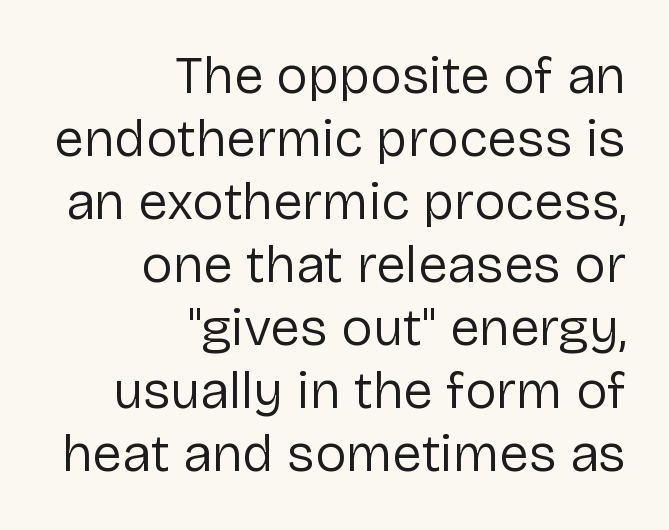
{"serif": "no", "italic": "no", "bold": "no", "weight": "regular", "width": "normal", "stroke_contrast": "low", "x_height": "medium", "monospaced": "no", "underline": "no", "align": "right", "line_spacing_ratio": 1.19, "letter_spacing": "normal", "letter_spacing_em": 0.0, "glyph_px": 53}
